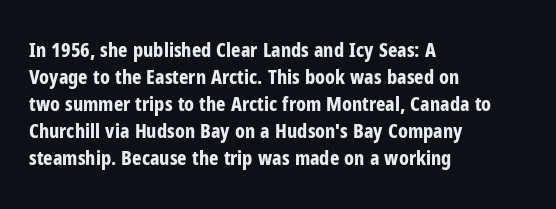
The font's upright variant was chosen for this text. Notice how the passage keeps a crisp vertical edge on the left only. Honestly, the row spacing looks completely unremarkable. Bare-footed words on every line.
